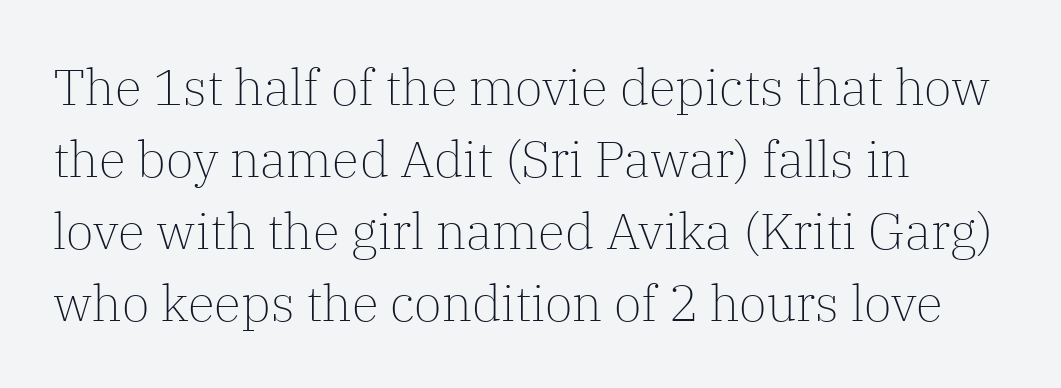
The image shows 50 px light serif type, upright; set left-aligned, normal line spacing (1.44x), normal letter spacing, not underlined; low stroke contrast and a medium x-height.
